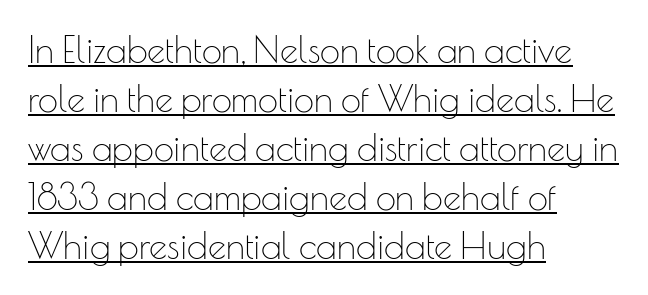
Q: Is the text bold? A: No.
Q: Is the text italic (slanted)? A: No, it is upright.
Q: Is the typeface a serif or a sans-serif typeface? A: Sans-serif.
Q: Is the text underlined? A: Yes.
Q: How is the paragraph aligned? A: Left-aligned.
Q: Is the spacing between letters normal or unusually wide? A: Normal.
Q: Is the spacing between lines tight, normal or loose? A: Normal.
Q: Width (condensed, normal, or wide)? A: Normal.
Q: Stroke contrast? A: Low.
Q: x-height? A: Small.
Q: Monospaced? A: No.
